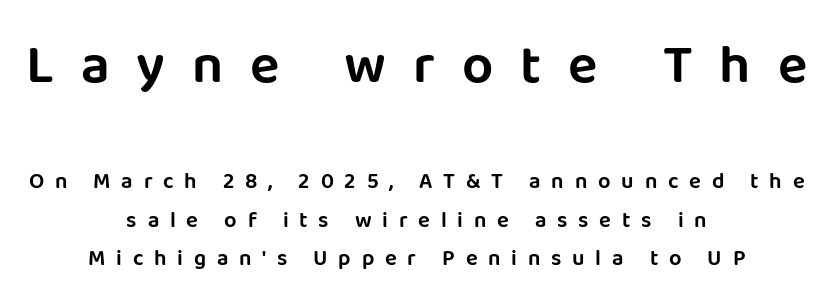
Q: Is the text italic (slanted)? A: No, it is upright.
Q: Is the typeface a serif or a sans-serif typeface? A: Sans-serif.
Q: Is the text underlined? A: No.
Q: How is the paragraph aligned? A: Centered.
Q: Is the spacing between letters normal or unusually wide? A: Unusually wide.
Q: Which block of text is set in a larger size, the first (top) or the second (bottom)? A: The first (top) one.
Q: Width (condensed, normal, or wide)? A: Normal.
Q: Stroke contrast? A: Low.
Q: x-height? A: Large.
Q: Monospaced? A: No.
